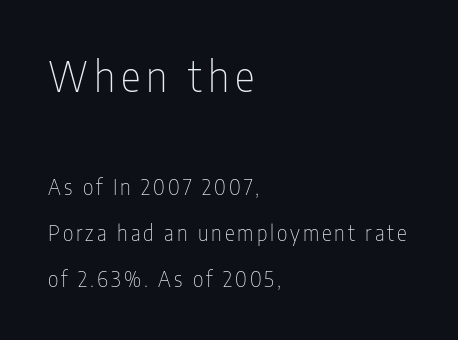
Q: Is the text bold? A: No.
Q: Is the text italic (slanted)? A: No, it is upright.
Q: Is the typeface a serif or a sans-serif typeface? A: Sans-serif.
Q: Is the text underlined? A: No.
Q: How is the paragraph aligned? A: Left-aligned.
Q: Is the spacing between lines tight, normal or loose? A: Loose.
Q: Which block of text is set in a larger size, the first (top) or the second (bottom)? A: The first (top) one.
Q: Width (condensed, normal, or wide)? A: Condensed.
Q: Stroke contrast? A: Low.
Q: x-height? A: Medium.
Q: Monospaced? A: No.
